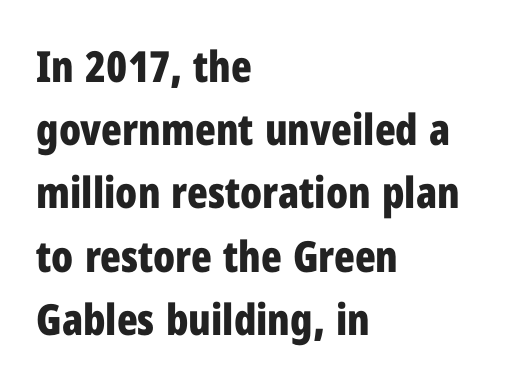
{"serif": "no", "italic": "no", "bold": "yes", "weight": "bold", "width": "condensed", "stroke_contrast": "low", "x_height": "medium", "monospaced": "no", "underline": "no", "align": "left", "line_spacing": "normal", "line_spacing_ratio": 1.47, "letter_spacing": "normal", "letter_spacing_em": 0.0, "glyph_px": 43}
